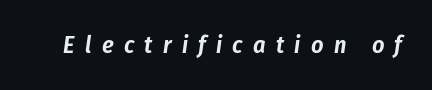
If you drew a line through each stem, it would be angled. The passage shown has open, widely tracked lettering throughout. No word sits above an underline.
